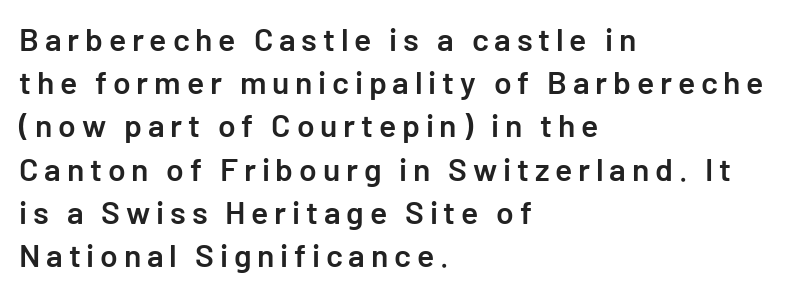
{"serif": "no", "italic": "no", "bold": "semi", "weight": "semibold", "width": "normal", "stroke_contrast": "low", "x_height": "medium", "underline": "no", "align": "left", "line_spacing": "normal", "line_spacing_ratio": 1.35, "glyph_px": 32}
